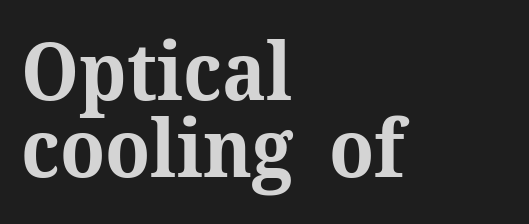
The image shows 79 px bold serif type, upright; set left-aligned, tight line spacing (0.98x), normal letter spacing, not underlined; medium stroke contrast and a medium x-height.
